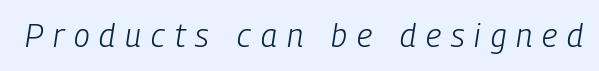
The image shows 32 px light, condensed type, italic (leaning right); set unusually wide letter spacing (+0.31 em), not underlined; low stroke contrast and a medium x-height.
